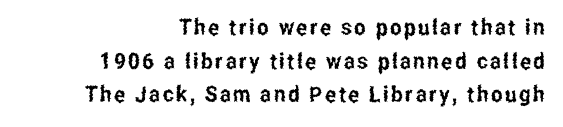
The type sits square on the baseline with zero lean. Nobody drew a line under any word here. Regarding leading, the lines here are spaced in the standard way. If you drew a ruler down the right edge, every line would touch it.
